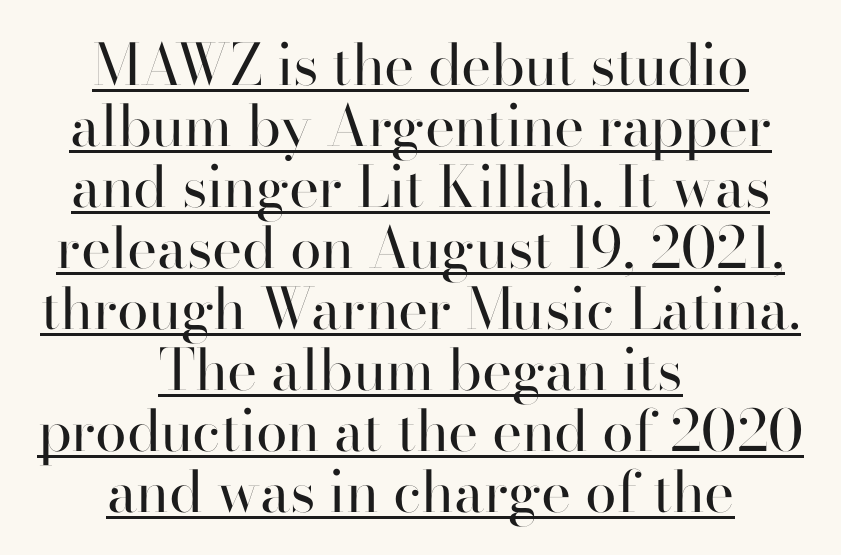
These lines are rendered in a variable-pitch font. Reading down the column, the eye jumps only a short way to each next line. The face used here appears with an underline applied. Compared with typical body copy, the letter spacing here is the same. This sample uses a sans-serif face.
